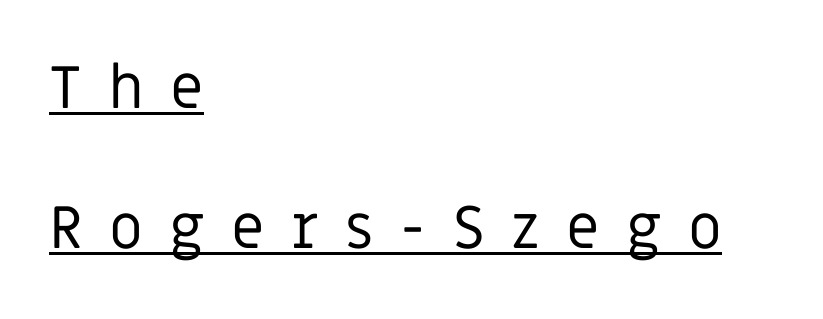
Letterform terminals end flat and unadorned throughout the passage. The rendering uses natural spacing where letterforms have individual widths. The sample's only ornament is a line tracing under the words. Look at the tracking — it's clearly loosened, letters drifting apart. Compared with a typical body face, this is equally light or lighter still.
